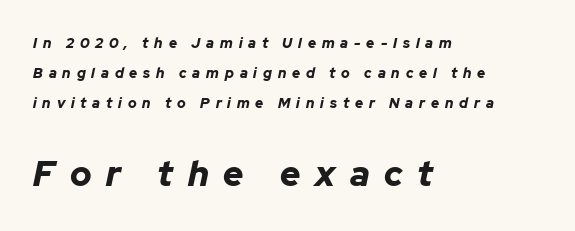
The image shows 35 px bold type, italic (leaning right); set left-aligned, loose line spacing (2.13x), unusually wide letter spacing (+0.42 em), not underlined; the second (bottom) block is 2.5x larger; low stroke contrast and a medium x-height.
